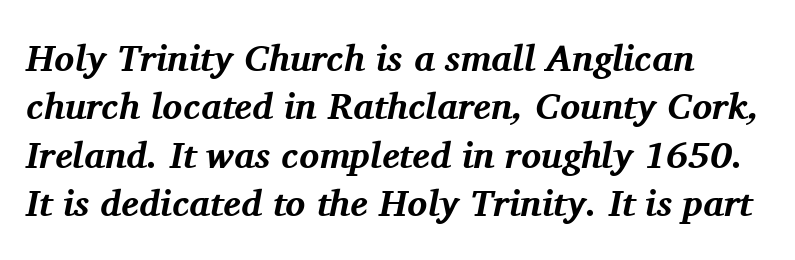
The image shows 37 px bold serif type, italic (leaning right); set normal line spacing (1.31x), normal letter spacing, not underlined; medium stroke contrast and a medium x-height.
